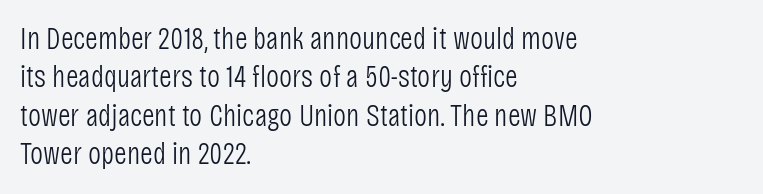
{"serif": "no", "italic": "no", "bold": "no", "weight": "light", "width": "condensed", "stroke_contrast": "low", "x_height": "large", "monospaced": "no", "underline": "no", "align": "left", "line_spacing_ratio": 1.24, "letter_spacing": "normal", "letter_spacing_em": 0.0, "glyph_px": 31}
